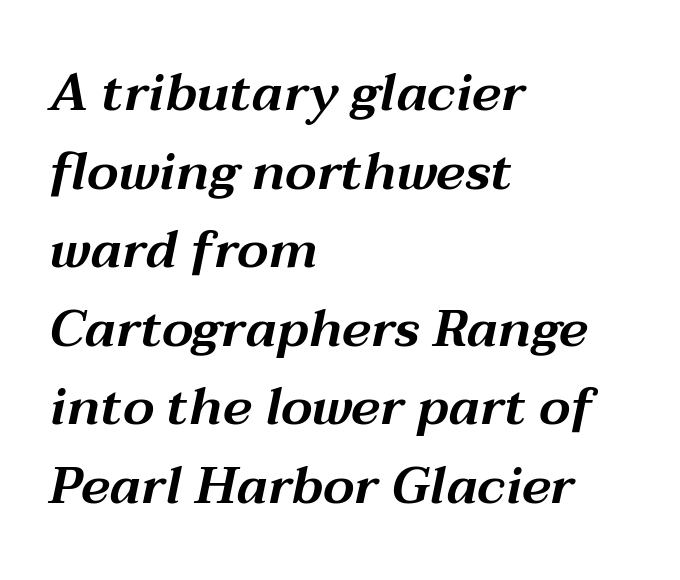
The image shows 52 px wide type, italic (leaning right); set left-aligned, normal line spacing (1.51x), normal letter spacing, not underlined; medium stroke contrast and a medium x-height.
